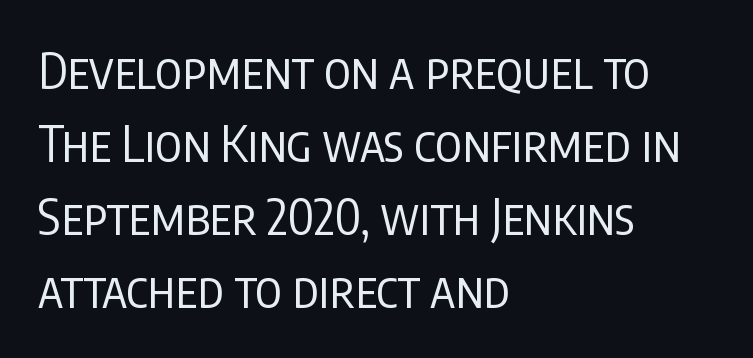
The image shows 49 px regular-weight, condensed sans-serif type, upright; set left-aligned, normal line spacing (1.49x), normal letter spacing, not underlined; low stroke contrast and a large x-height.
